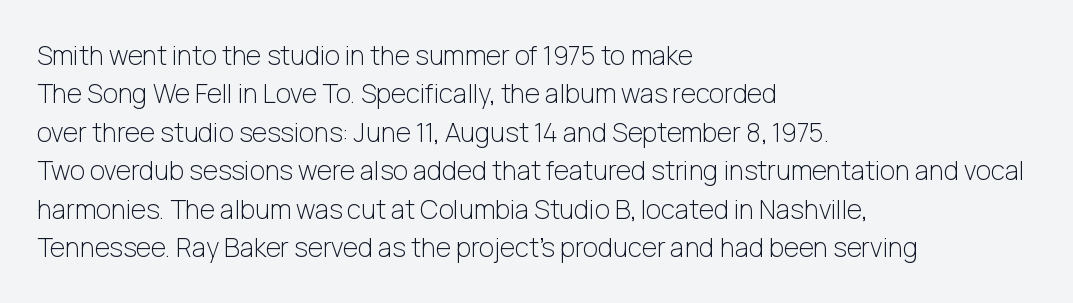
The image shows 26 px text type, upright; set left-aligned, normal line spacing (1.48x), normal letter spacing, not underlined.
